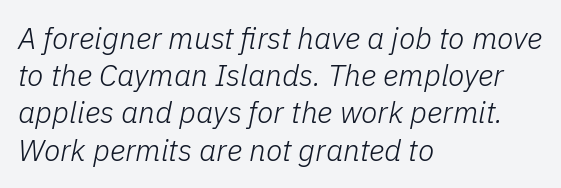
Q: Is the text bold? A: No.
Q: Is the text italic (slanted)? A: Yes, it leans right by about 11 degrees.
Q: Is the text underlined? A: No.
Q: How is the paragraph aligned? A: Left-aligned.
Q: Is the spacing between letters normal or unusually wide? A: Normal.
Q: Width (condensed, normal, or wide)? A: Normal.
Q: Stroke contrast? A: Low.
Q: x-height? A: Medium.
Q: Monospaced? A: No.
